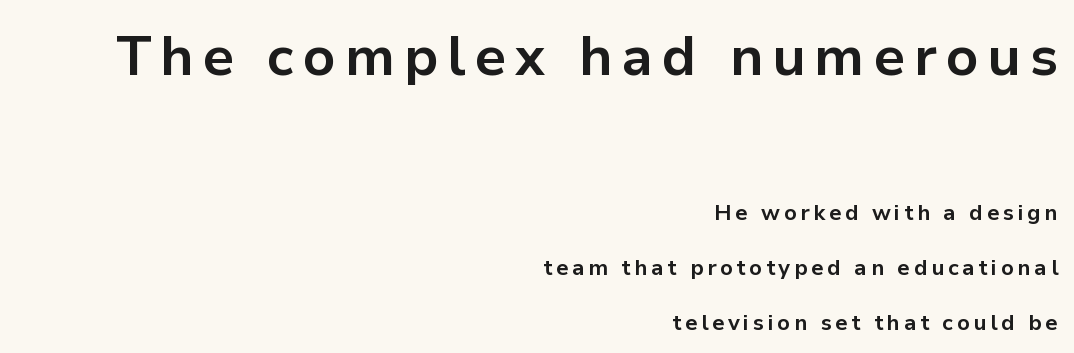
Q: Is the text bold? A: Yes.
Q: Is the text italic (slanted)? A: No, it is upright.
Q: Is the typeface a serif or a sans-serif typeface? A: Sans-serif.
Q: Is the text underlined? A: No.
Q: How is the paragraph aligned? A: Right-aligned.
Q: Is the spacing between lines tight, normal or loose? A: Loose.
Q: Which block of text is set in a larger size, the first (top) or the second (bottom)? A: The first (top) one.
Q: Width (condensed, normal, or wide)? A: Normal.
Q: Stroke contrast? A: Low.
Q: x-height? A: Medium.
Q: Monospaced? A: No.
